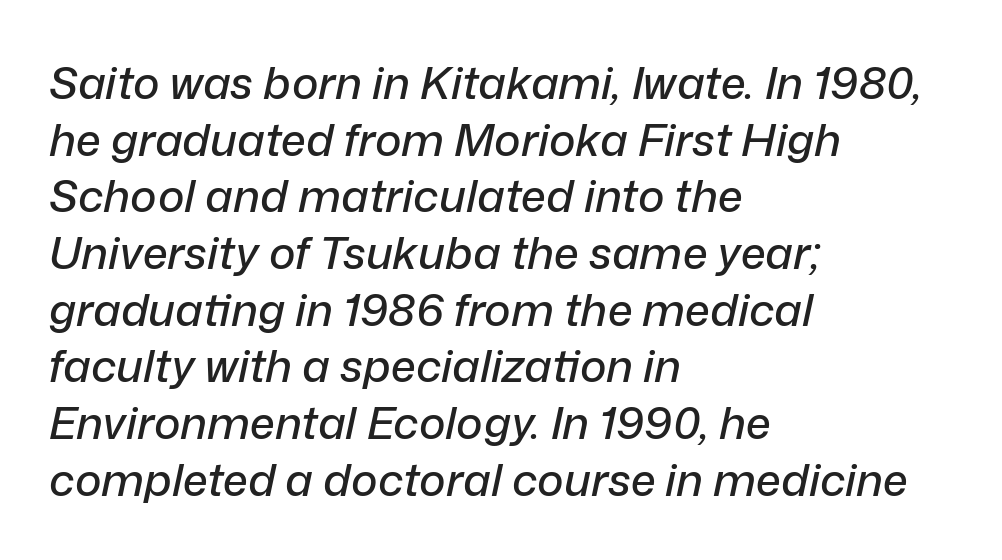
{"italic": "yes", "lean": "right", "slant_degrees": 12, "width": "normal", "stroke_contrast": "low", "x_height": "medium", "monospaced": "no", "underline": "no", "align": "left", "line_spacing": "normal", "line_spacing_ratio": 1.26, "letter_spacing": "normal", "letter_spacing_em": 0.0, "glyph_px": 45}
